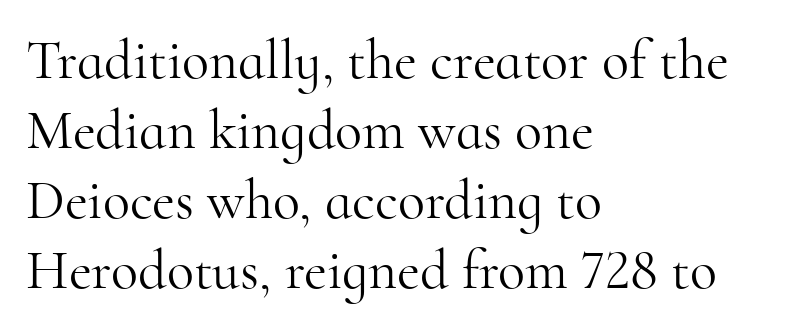
{"serif": "yes", "italic": "no", "bold": "no", "weight": "light", "width": "normal", "stroke_contrast": "high", "x_height": "small", "monospaced": "no", "underline": "no", "align": "left", "line_spacing": "normal", "line_spacing_ratio": 1.25, "letter_spacing": "normal", "letter_spacing_em": 0.0, "glyph_px": 56}
